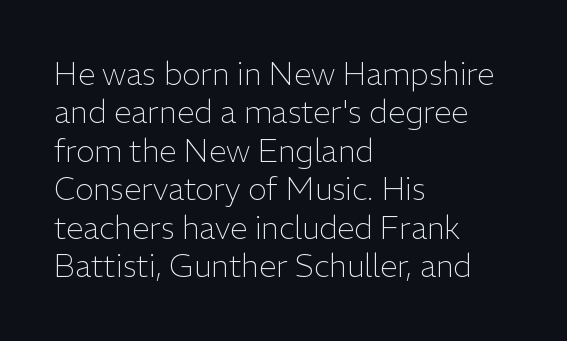
{"serif": "no", "italic": "no", "bold": "no", "weight": "light", "width": "normal", "stroke_contrast": "low", "x_height": "medium", "monospaced": "no", "underline": "no", "align": "left", "line_spacing_ratio": 1.24, "letter_spacing": "normal", "letter_spacing_em": 0.0, "glyph_px": 31}
